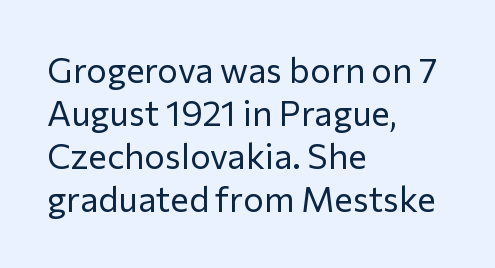
The image shows 35 px regular-weight sans-serif type, upright; set left-aligned, line spacing 1.23x, normal letter spacing, not underlined; low stroke contrast and a medium x-height.
